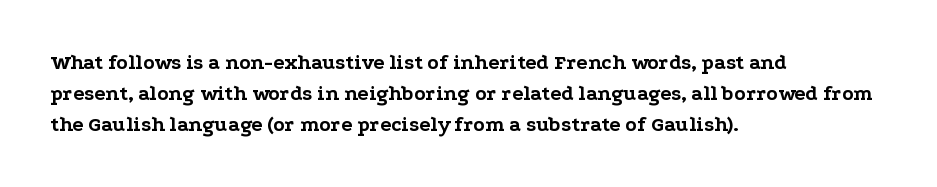
{"italic": "no", "bold": "yes", "underline": "no", "align": "left", "line_spacing": "normal", "line_spacing_ratio": 1.47, "letter_spacing": "normal", "letter_spacing_em": 0.0, "glyph_px": 21}
